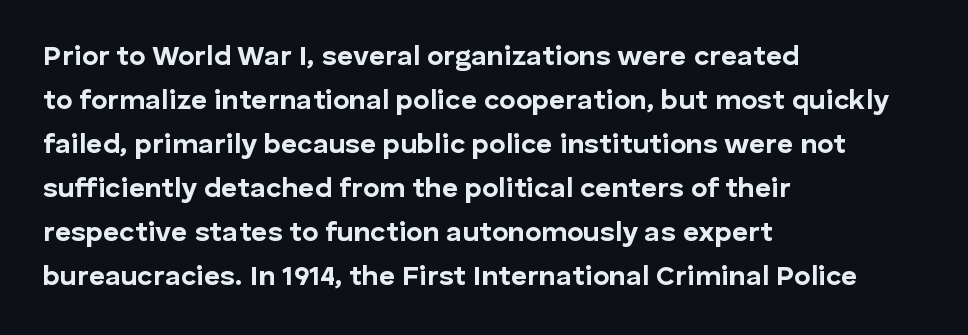
A sans-serif font was chosen for this passage. Observe the ordinary spacing: letters are neighbours, not strangers. Designer's note — italics off, roman on. Caption: multi-line text, flush left, ragged right. You'd pick this weight for a headline — it's a proper bold.
